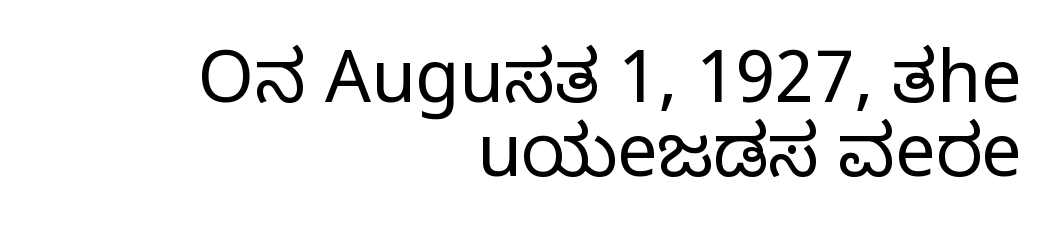
The image shows 72 px regular-weight serif type, upright; set right-aligned, tight line spacing (1.03x), normal letter spacing, not underlined; low stroke contrast and a large x-height.
